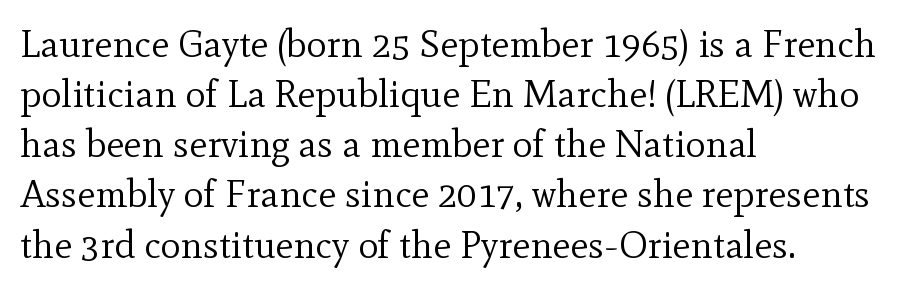
Q: Is the text bold? A: No.
Q: Is the text italic (slanted)? A: No, it is upright.
Q: Is the typeface a serif or a sans-serif typeface? A: Serif.
Q: Is the text underlined? A: No.
Q: How is the paragraph aligned? A: Left-aligned.
Q: Is the spacing between letters normal or unusually wide? A: Normal.
Q: Is the spacing between lines tight, normal or loose? A: Normal.
Q: Width (condensed, normal, or wide)? A: Normal.
Q: x-height? A: Small.
Q: Monospaced? A: No.
